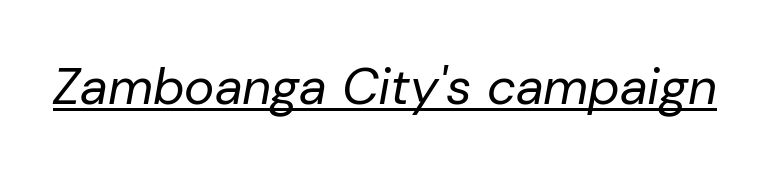
Does a line run under the words? Yes, clearly. No extra ink here — the face is not bold. Each word holds together tightly as a unit, with standard inter-letter gaps. The whole block is typeset with a tilt.
